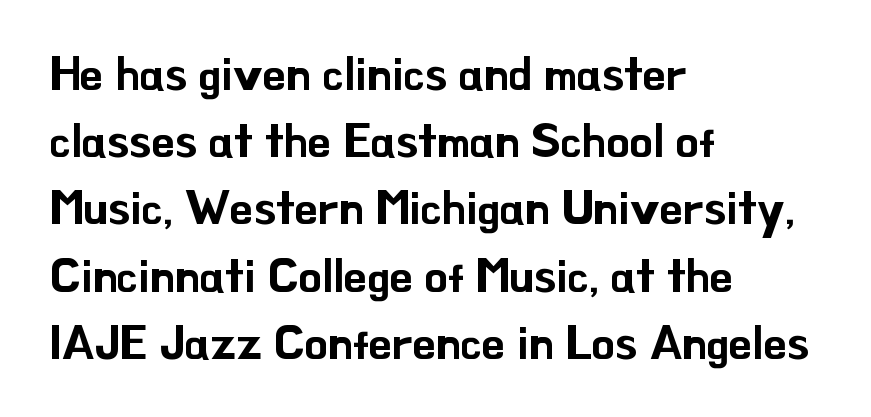
The image shows 47 px sans-serif type, upright; set left-aligned, normal line spacing (1.43x), normal letter spacing, not underlined; low stroke contrast and a small x-height.
